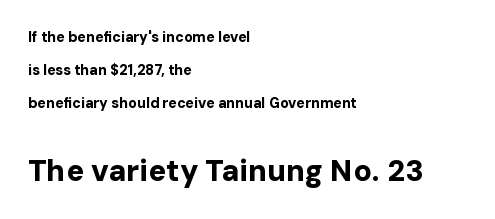
{"serif": "no", "italic": "no", "bold": "yes", "weight": "bold", "width": "normal", "stroke_contrast": "low", "x_height": "medium", "monospaced": "no", "underline": "no", "align": "left", "line_spacing": "loose", "line_spacing_ratio": 2.35, "letter_spacing": "normal", "letter_spacing_em": 0.0, "larger_block": "second", "size_ratio": 2.14, "glyph_px": 30}
